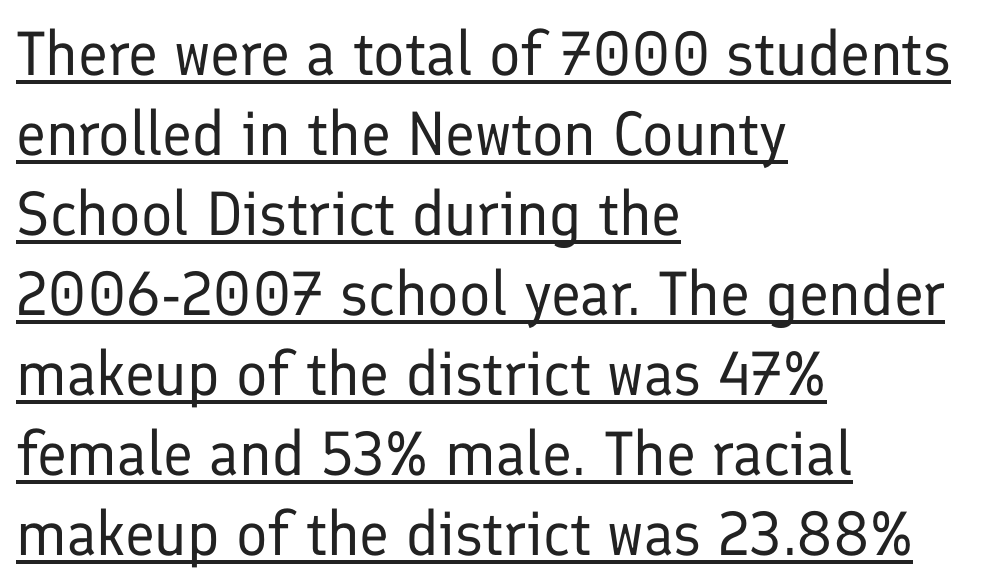
Font category for this specimen: sans-serif. Here the designer chose a conventional face with non-uniform glyph widths. Successive baselines arrive at the customary interval. The specimen includes a rule beneath the text block's lines. Characters remain perfectly vertical along every line.
